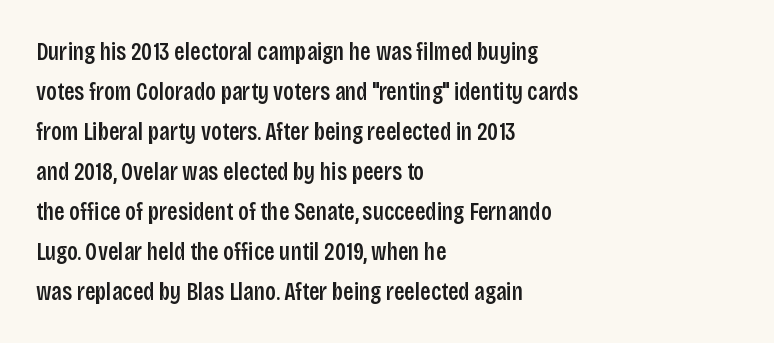
Each glyph is drawn with semibold strokes, heavier than normal yet not fully bold. Students, note that the glyphs here touch the page at normal intervals. Posture: vertical. A classic flush-left, rag-right setting is used for this passage. Does the leading feel generous? No, just average. Descenders hang freely into open space.
